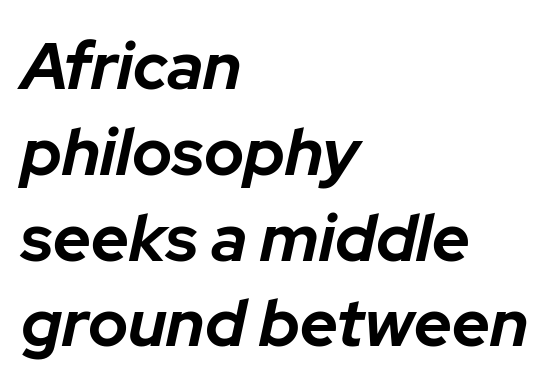
The lines are quadded left. Note the varied advance widths — an 'i' is clearly narrower than an 'm'. Notice how the stems are inclined rather than vertical — that's the hallmark of italics. Stroke thickness is high; the sample reads as a true bold. Characters follow at the spacing the type designer built in.
